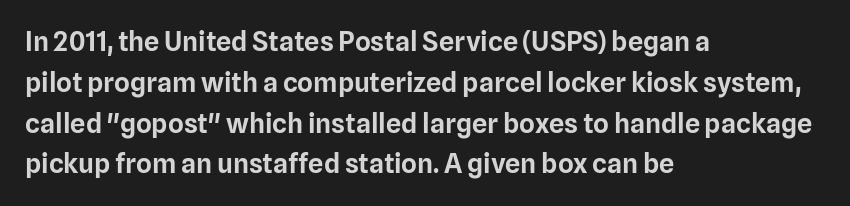
{"italic": "no", "underline": "no", "align": "left", "line_spacing": "normal", "line_spacing_ratio": 1.51, "letter_spacing": "normal", "letter_spacing_em": 0.0, "glyph_px": 27}
